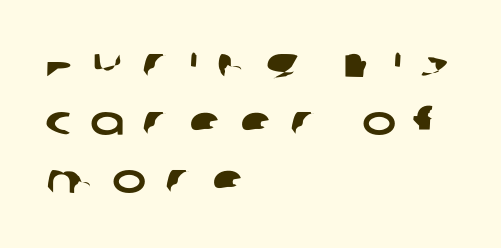
The image shows 41 px wide sans-serif type; set left-aligned, normal line spacing (1.41x), unusually wide letter spacing (+0.45 em), not underlined; low stroke contrast and a large x-height.
